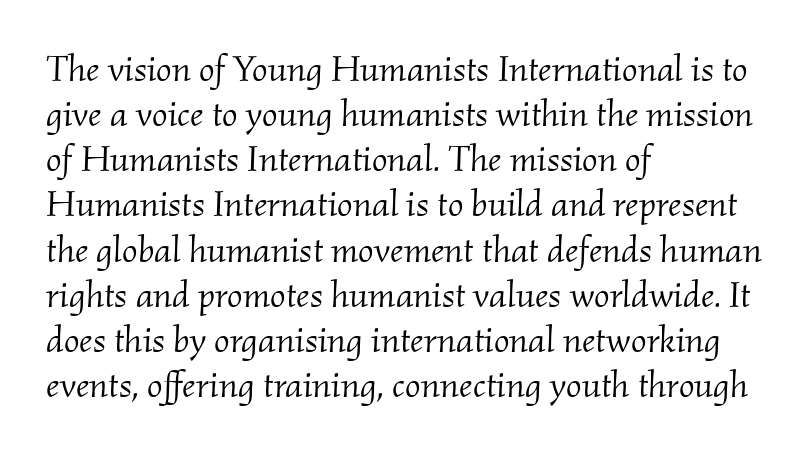
{"serif": "yes", "italic": "yes", "lean": "right", "slant_degrees": 2, "bold": "no", "weight": "light", "width": "normal", "stroke_contrast": "medium", "x_height": "small", "monospaced": "no", "underline": "no", "align": "left", "line_spacing_ratio": 1.22, "letter_spacing": "normal", "letter_spacing_em": 0.0, "glyph_px": 37}
